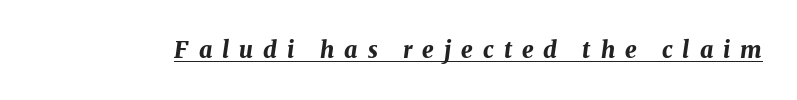
The image shows 23 px bold type, italic (leaning right); set unusually wide letter spacing (+0.44 em), underlined.
